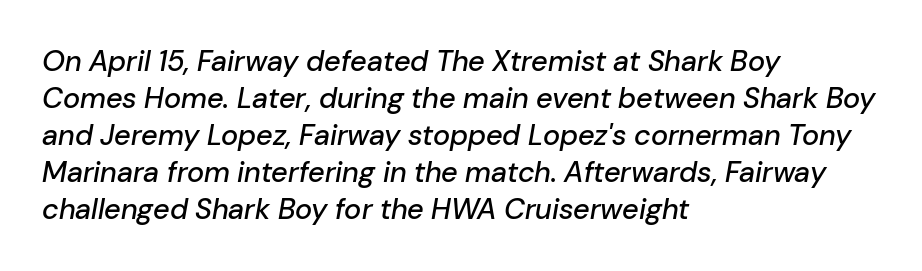
The image shows 29 px text type, italic (leaning right); set left-aligned, normal line spacing (1.28x), normal letter spacing, not underlined; low stroke contrast and a medium x-height.
